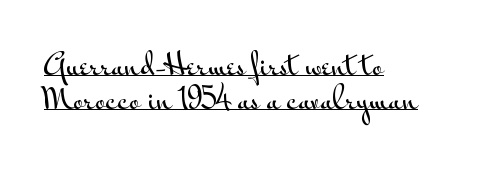
Q: Is the text italic (slanted)? A: Yes.
Q: Is the typeface a serif or a sans-serif typeface? A: Sans-serif.
Q: Is the text underlined? A: Yes.
Q: How is the paragraph aligned? A: Left-aligned.
Q: Is the spacing between letters normal or unusually wide? A: Normal.
Q: Width (condensed, normal, or wide)? A: Wide.
Q: Stroke contrast? A: Medium.
Q: x-height? A: Small.
Q: Monospaced? A: No.
